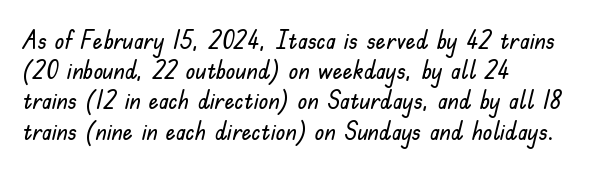
Q: Is the text italic (slanted)? A: Yes.
Q: Is the text underlined? A: No.
Q: How is the paragraph aligned? A: Left-aligned.
Q: Is the spacing between letters normal or unusually wide? A: Normal.
